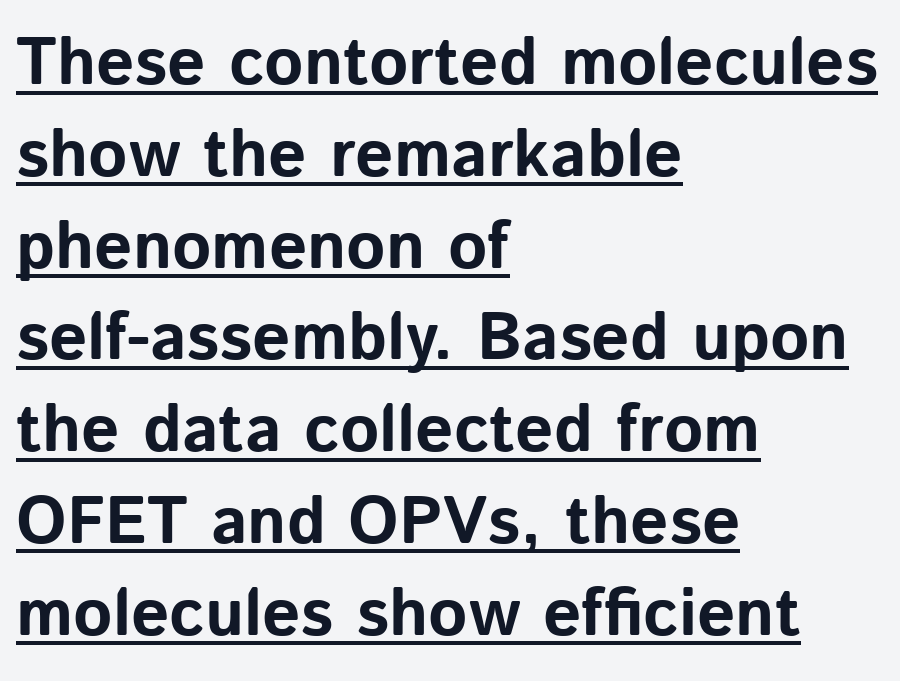
Q: Is the text bold? A: Yes.
Q: Is the text italic (slanted)? A: No, it is upright.
Q: Is the typeface a serif or a sans-serif typeface? A: Sans-serif.
Q: Is the text underlined? A: Yes.
Q: How is the paragraph aligned? A: Left-aligned.
Q: Is the spacing between letters normal or unusually wide? A: Normal.
Q: Is the spacing between lines tight, normal or loose? A: Normal.
Q: Width (condensed, normal, or wide)? A: Normal.
Q: Stroke contrast? A: Low.
Q: x-height? A: Medium.
Q: Monospaced? A: No.
